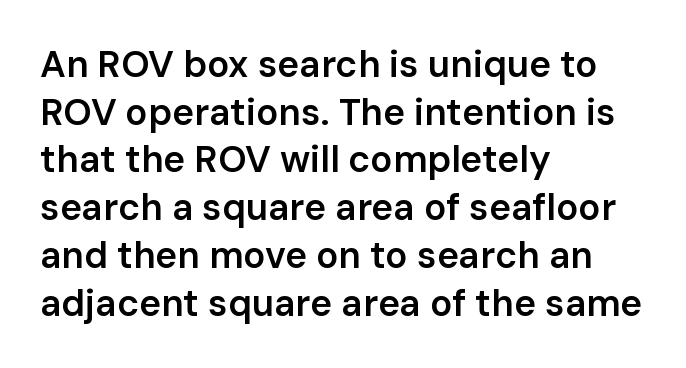
Q: Is the text bold? A: Semi-bold.
Q: Is the text italic (slanted)? A: No, it is upright.
Q: Is the typeface a serif or a sans-serif typeface? A: Sans-serif.
Q: Is the text underlined? A: No.
Q: How is the paragraph aligned? A: Left-aligned.
Q: Is the spacing between letters normal or unusually wide? A: Normal.
Q: Is the spacing between lines tight, normal or loose? A: Normal.
Q: Width (condensed, normal, or wide)? A: Normal.
Q: Stroke contrast? A: Low.
Q: x-height? A: Medium.
Q: Monospaced? A: No.
